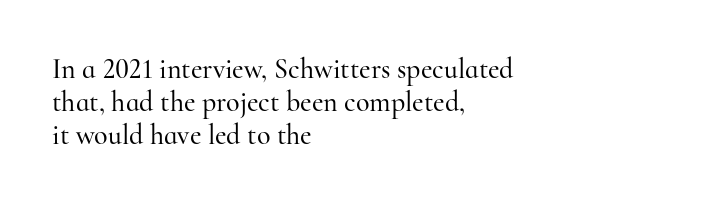
The image shows 28 px serif type, upright; set left-aligned, line spacing 1.18x, normal letter spacing, not underlined; high stroke contrast and a small x-height.
